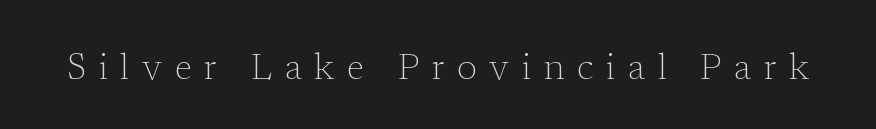
The image shows 36 px light serif type, upright; set unusually wide letter spacing (+0.35 em), not underlined; low stroke contrast and a medium x-height.
